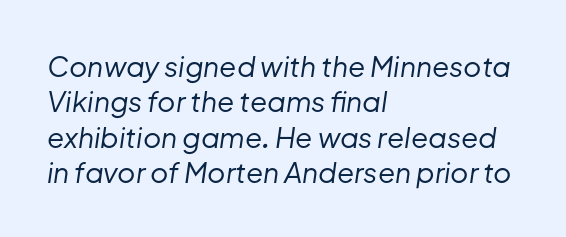
The image shows 28 px regular-weight type, italic (leaning right); set left-aligned, normal line spacing (1.26x), normal letter spacing, not underlined; low stroke contrast and a medium x-height.
